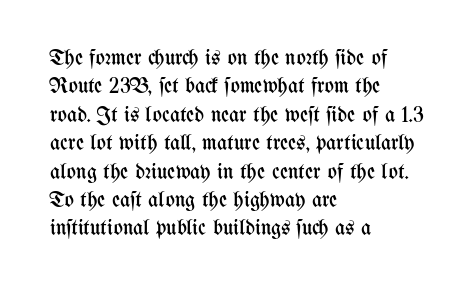
Q: Is the text bold? A: No.
Q: Is the text italic (slanted)? A: No, it is upright.
Q: Is the text underlined? A: No.
Q: How is the paragraph aligned? A: Left-aligned.
Q: Is the spacing between letters normal or unusually wide? A: Normal.
Q: Is the spacing between lines tight, normal or loose? A: Normal.
